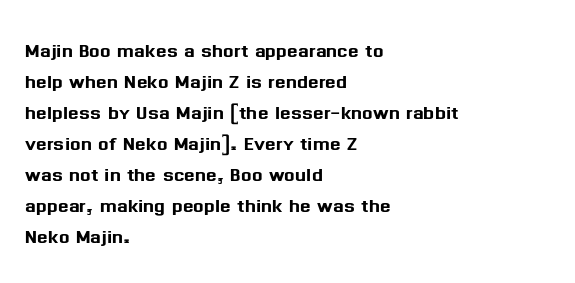
{"italic": "no", "underline": "no", "align": "left", "line_spacing_ratio": 1.24, "letter_spacing": "normal", "letter_spacing_em": 0.0, "glyph_px": 25}
